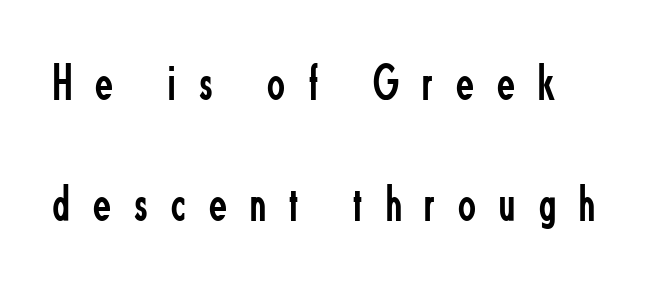
Ordinary non-slanted type is in use. One glance says open: line gaps are wider than usual. Observe the wide spacing: letters keep a clear distance from each other. A quiet, ordinary-to-light weight characterises the typeface. Is this a sans? Yes — the strokes have no serifs. Character widths vary here, with narrow letters taking less room than wide ones.
